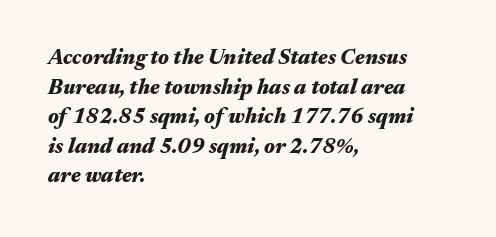
Q: Is the text bold? A: Yes.
Q: Is the text italic (slanted)? A: Yes, it leans right by about 17 degrees.
Q: Is the text underlined? A: No.
Q: How is the paragraph aligned? A: Left-aligned.
Q: Is the spacing between letters normal or unusually wide? A: Normal.
Q: Is the spacing between lines tight, normal or loose? A: Normal.
